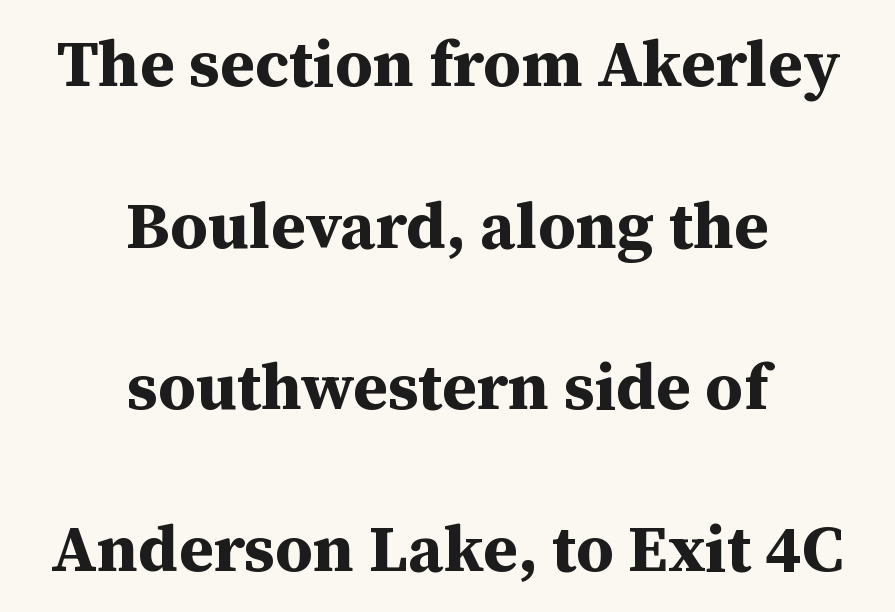
{"serif": "yes", "italic": "no", "bold": "yes", "weight": "bold", "width": "normal", "stroke_contrast": "medium", "x_height": "medium", "monospaced": "no", "underline": "no", "align": "center", "line_spacing": "loose", "line_spacing_ratio": 2.45, "letter_spacing": "normal", "letter_spacing_em": 0.0, "glyph_px": 66}
